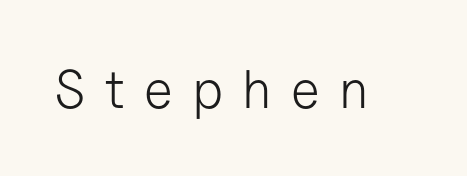
{"serif": "no", "italic": "no", "bold": "no", "weight": "light", "width": "normal", "stroke_contrast": "low", "x_height": "medium", "monospaced": "no", "underline": "no", "letter_spacing": "wide", "letter_spacing_em": 0.36, "glyph_px": 54}
